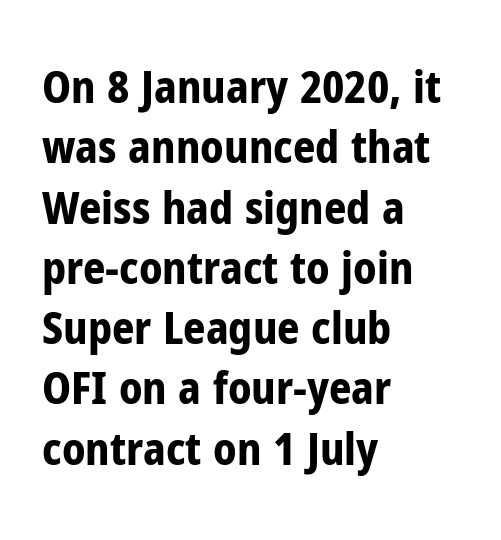
The image shows 44 px bold, condensed sans-serif type, upright; set left-aligned, normal line spacing (1.37x), normal letter spacing, not underlined; low stroke contrast and a medium x-height.
